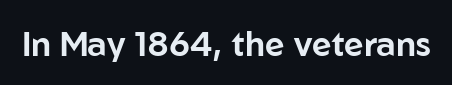
Look at the bottom of the vertical strokes: they stop flat, with no serifs. Just letters on the line, the space beneath them empty. A typesetter would call this proportional, since set widths differ per character. The lettering holds an erect, upright posture throughout. The horizontal fit of the characters is conventional and even.
